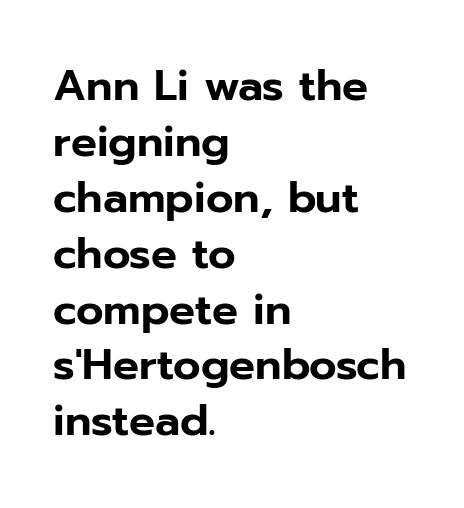
{"serif": "no", "italic": "no", "width": "normal", "stroke_contrast": "low", "x_height": "medium", "monospaced": "no", "underline": "no", "align": "left", "line_spacing": "normal", "line_spacing_ratio": 1.3, "letter_spacing": "normal", "letter_spacing_em": 0.0, "glyph_px": 43}
